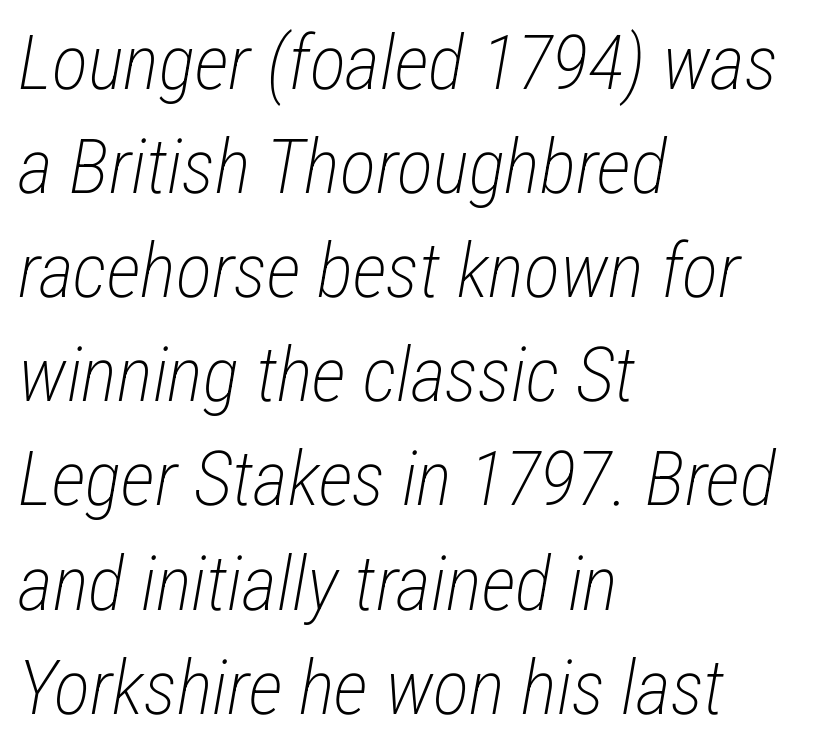
{"italic": "yes", "lean": "right", "slant_degrees": 12, "bold": "no", "weight": "light", "width": "condensed", "stroke_contrast": "low", "x_height": "medium", "monospaced": "no", "underline": "no", "align": "left", "line_spacing": "normal", "line_spacing_ratio": 1.37, "letter_spacing": "normal", "letter_spacing_em": 0.0, "glyph_px": 76}
